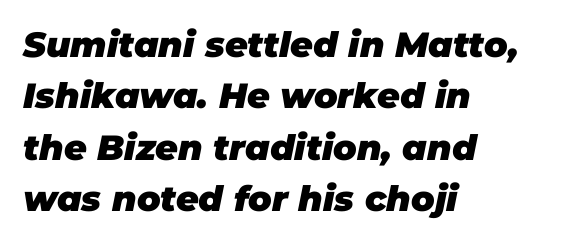
{"italic": "yes", "lean": "right", "slant_degrees": 11, "bold": "yes", "weight": "heavy", "width": "normal", "stroke_contrast": "low", "x_height": "large", "monospaced": "no", "underline": "no", "align": "left", "line_spacing": "normal", "line_spacing_ratio": 1.47, "letter_spacing": "normal", "letter_spacing_em": 0.0, "glyph_px": 35}
